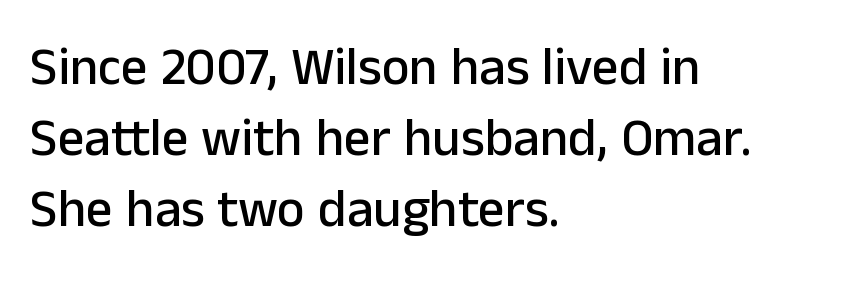
Q: Is the text italic (slanted)? A: No, it is upright.
Q: Is the typeface a serif or a sans-serif typeface? A: Sans-serif.
Q: Is the text underlined? A: No.
Q: How is the paragraph aligned? A: Left-aligned.
Q: Is the spacing between letters normal or unusually wide? A: Normal.
Q: Is the spacing between lines tight, normal or loose? A: Normal.
Q: Width (condensed, normal, or wide)? A: Normal.
Q: Stroke contrast? A: Low.
Q: x-height? A: Medium.
Q: Monospaced? A: No.
